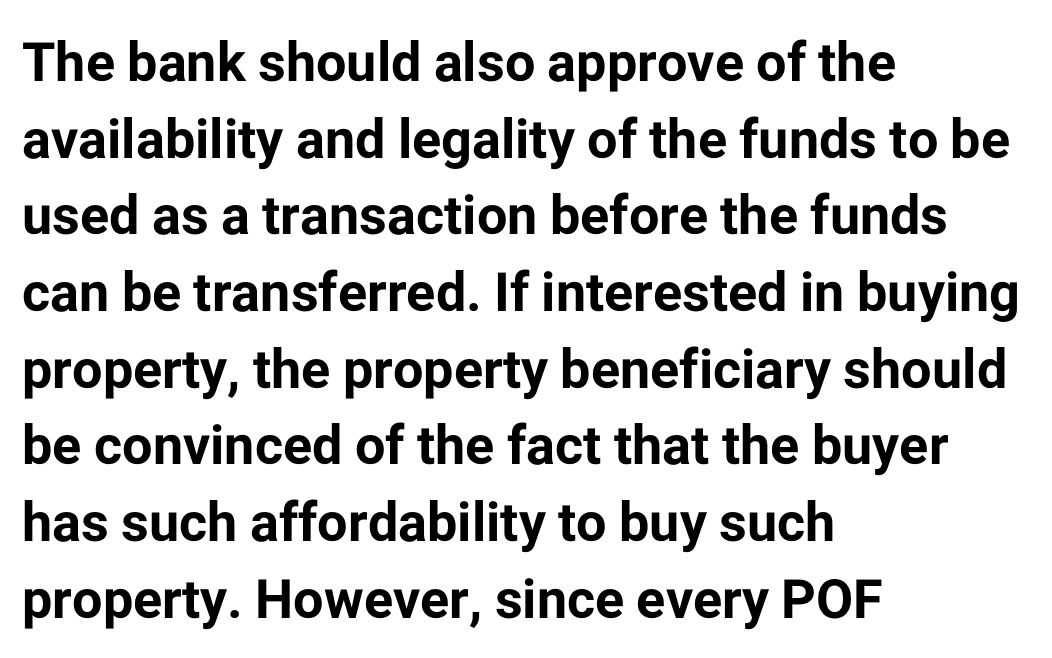
Q: Is the text bold? A: Yes.
Q: Is the text italic (slanted)? A: No, it is upright.
Q: Is the typeface a serif or a sans-serif typeface? A: Sans-serif.
Q: Is the text underlined? A: No.
Q: How is the paragraph aligned? A: Left-aligned.
Q: Is the spacing between letters normal or unusually wide? A: Normal.
Q: Is the spacing between lines tight, normal or loose? A: Normal.
Q: Width (condensed, normal, or wide)? A: Normal.
Q: Stroke contrast? A: Low.
Q: x-height? A: Medium.
Q: Monospaced? A: No.
